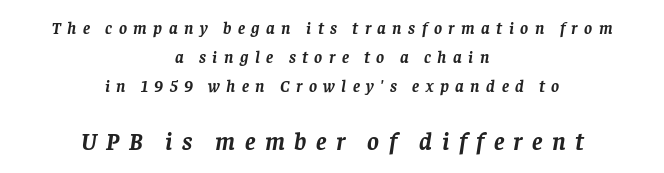
The image shows 25 px bold type, italic (leaning right); set centered, line spacing 1.71x, unusually wide letter spacing (+0.38 em), not underlined; the second (bottom) block is 1.47x larger.
